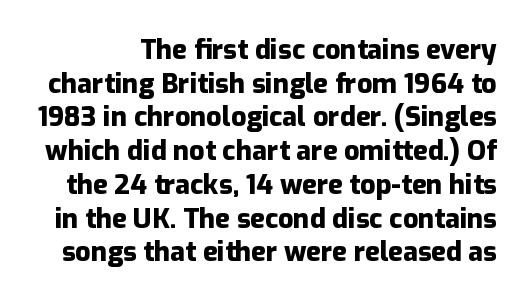
Q: Is the text bold? A: Yes.
Q: Is the text italic (slanted)? A: No, it is upright.
Q: Is the text underlined? A: No.
Q: Is the spacing between letters normal or unusually wide? A: Normal.
Q: Is the spacing between lines tight, normal or loose? A: Normal.
